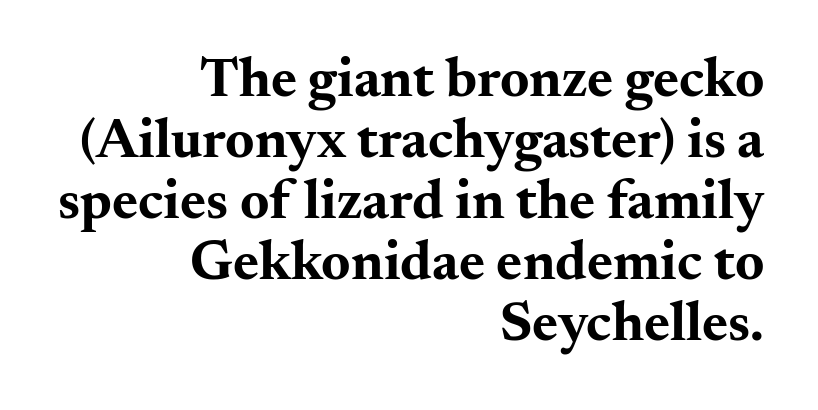
The image shows 56 px bold, wide serif type, upright; set right-aligned, tight line spacing (1.09x), normal letter spacing, not underlined; medium stroke contrast and a small x-height.
